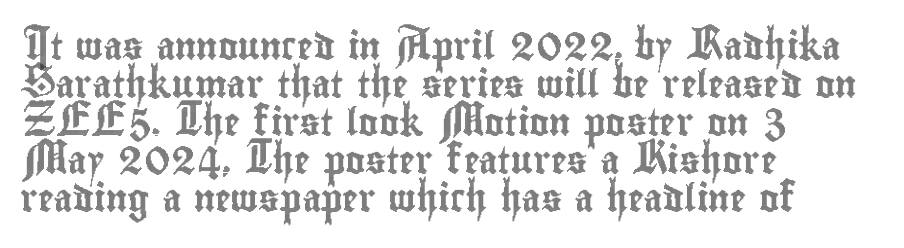
The image shows 27 px text type, upright; set left-aligned, normal line spacing (1.41x), normal letter spacing, not underlined.
